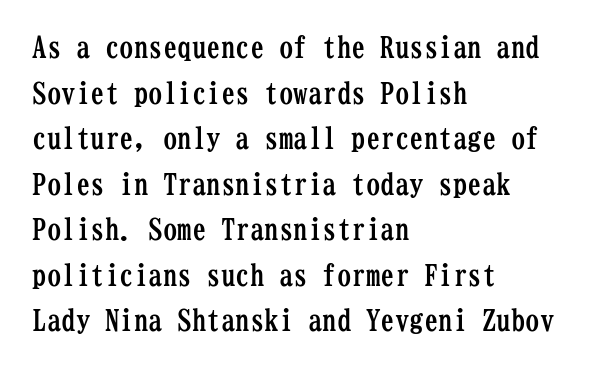
Q: Is the text bold? A: Yes.
Q: Is the text italic (slanted)? A: No, it is upright.
Q: Is the typeface a serif or a sans-serif typeface? A: Serif.
Q: Is the text underlined? A: No.
Q: How is the paragraph aligned? A: Left-aligned.
Q: Is the spacing between letters normal or unusually wide? A: Normal.
Q: Is the spacing between lines tight, normal or loose? A: Normal.
Q: Width (condensed, normal, or wide)? A: Condensed.
Q: Stroke contrast? A: Low.
Q: x-height? A: Medium.
Q: Monospaced? A: Yes.
